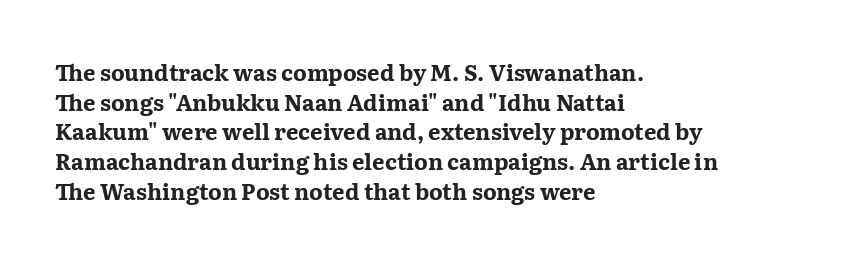
Caption: standard tracking, unaltered. Bold? Absolutely — the strokes are thick and heavy. Where is the straight margin? On the left. The line-height multiplier appears to be the usual default. Underlining? Definitely not there. Upright lettering throughout.
